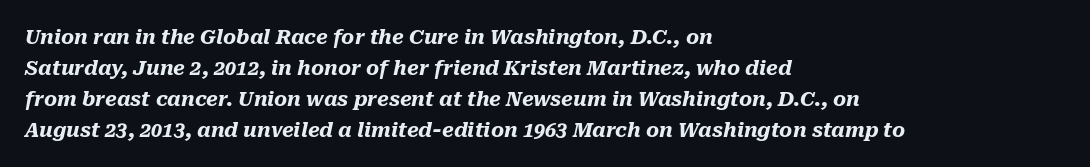
{"italic": "yes", "lean": "right", "slant_degrees": 10, "bold": "yes", "underline": "no", "align": "left", "line_spacing": "normal", "line_spacing_ratio": 1.55, "letter_spacing": "normal", "letter_spacing_em": 0.0, "glyph_px": 20}
